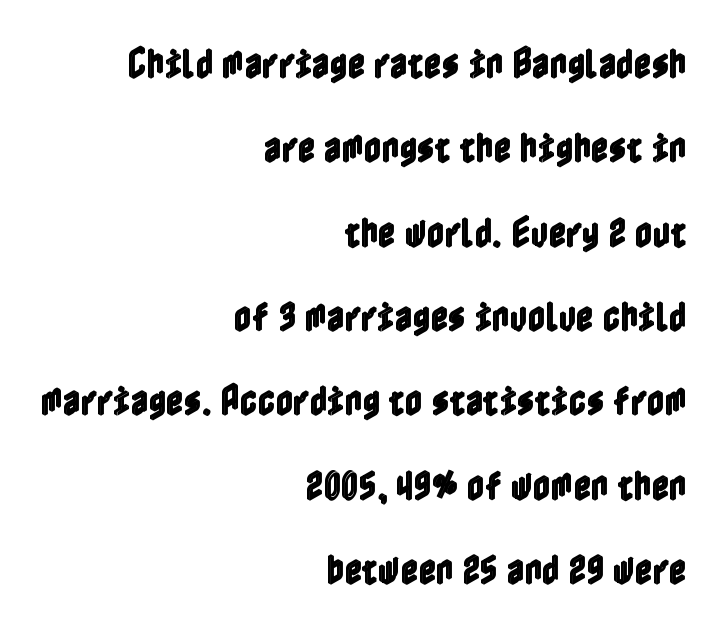
Q: Is the text italic (slanted)? A: No, it is upright.
Q: Is the text underlined? A: No.
Q: How is the paragraph aligned? A: Right-aligned.
Q: Is the spacing between letters normal or unusually wide? A: Normal.
Q: Is the spacing between lines tight, normal or loose? A: Loose.
Q: Width (condensed, normal, or wide)? A: Condensed.
Q: x-height? A: Medium.
